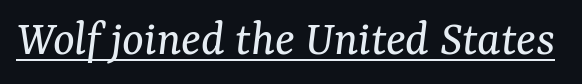
No extra ink here — the face is not bold. In terms of posture, this sample is oblique. Tracking value appears to be zero — textbook default spacing. Here the designer chose a conventional face with non-uniform glyph widths. This rendering features underlined lettering.
